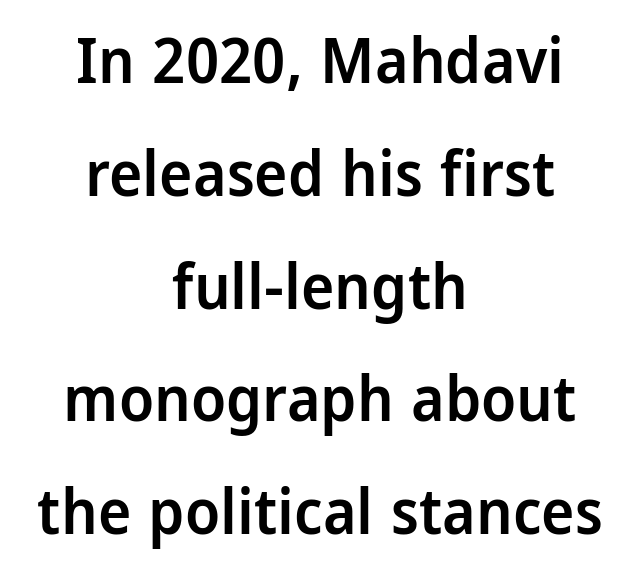
Q: Is the text bold? A: Semi-bold.
Q: Is the text italic (slanted)? A: No, it is upright.
Q: Is the typeface a serif or a sans-serif typeface? A: Sans-serif.
Q: Is the text underlined? A: No.
Q: How is the paragraph aligned? A: Centered.
Q: Is the spacing between letters normal or unusually wide? A: Normal.
Q: Width (condensed, normal, or wide)? A: Normal.
Q: Stroke contrast? A: Low.
Q: x-height? A: Medium.
Q: Monospaced? A: No.
